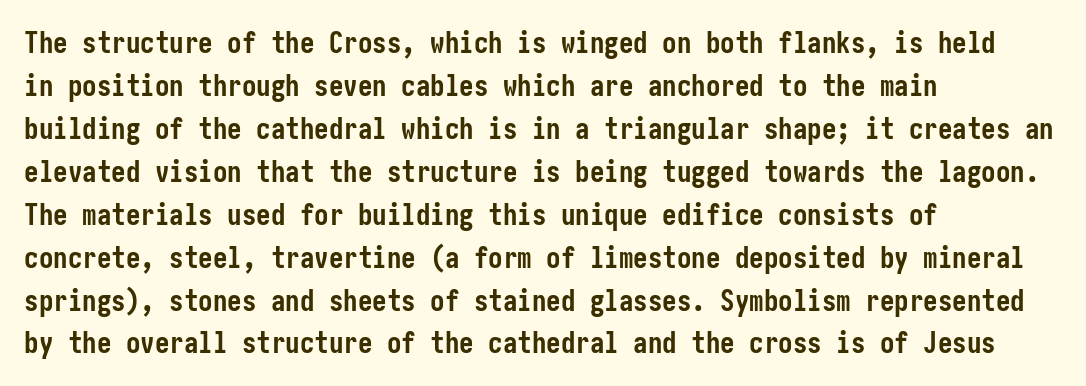
{"serif": "no", "italic": "no", "bold": "yes", "weight": "semibold", "width": "condensed", "stroke_contrast": "low", "x_height": "medium", "underline": "no", "align": "left", "line_spacing": "normal", "line_spacing_ratio": 1.48, "letter_spacing": "normal", "letter_spacing_em": 0.0, "glyph_px": 29}
